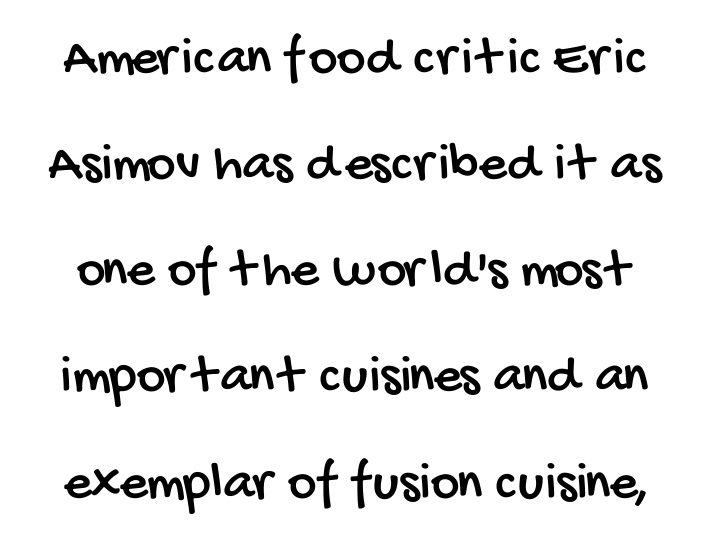
Q: Is the typeface a serif or a sans-serif typeface? A: Sans-serif.
Q: Is the text underlined? A: No.
Q: Is the spacing between letters normal or unusually wide? A: Normal.
Q: Is the spacing between lines tight, normal or loose? A: Loose.
Q: Width (condensed, normal, or wide)? A: Condensed.
Q: Stroke contrast? A: Low.
Q: x-height? A: Large.
Q: Monospaced? A: No.
